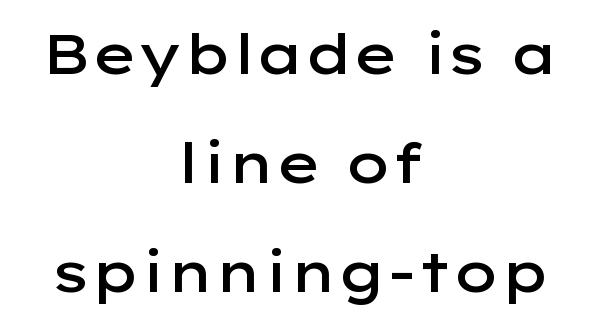
{"serif": "no", "italic": "no", "bold": "semi", "weight": "semibold", "width": "wide", "stroke_contrast": "low", "x_height": "medium", "monospaced": "no", "underline": "no", "align": "center", "line_spacing": "loose", "line_spacing_ratio": 1.95, "letter_spacing": "normal", "letter_spacing_em": 0.0, "glyph_px": 56}
